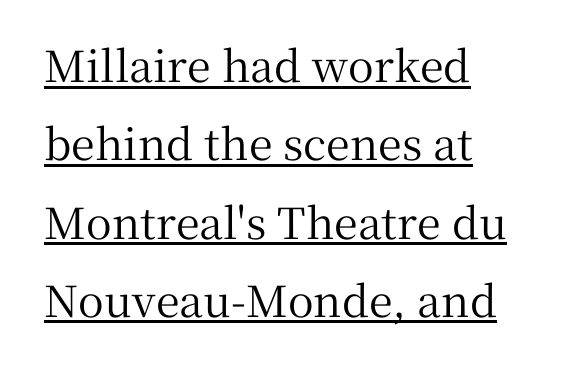
The words here are underlined. You could call the tracking neutral — neither tight nor loose. The font family rendered here belongs to the serif group. The font's upright variant was chosen for this text.
